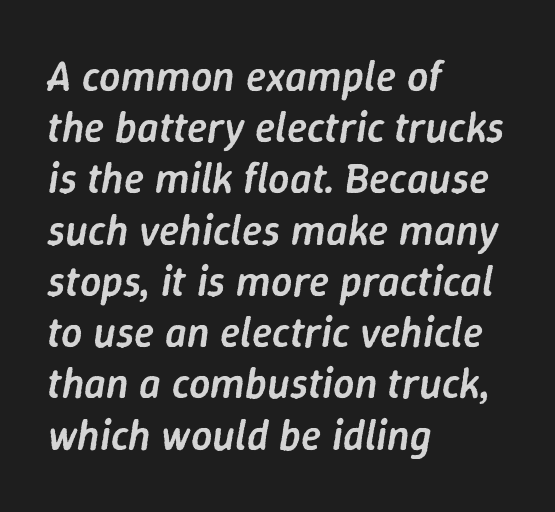
The image shows 42 px semibold type, italic (leaning right); set left-aligned, line spacing 1.22x, normal letter spacing, not underlined; low stroke contrast and a medium x-height.
